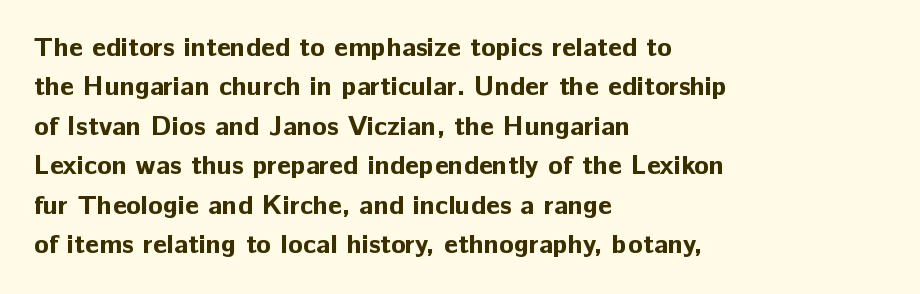
The line texture is even and compact thanks to regular tracking. Notice how the passage keeps a crisp vertical edge on the left only. Rendered with straight, roman letterforms. A bare baseline throughout the passage. One glance says typical: line gaps are just what's usual.
